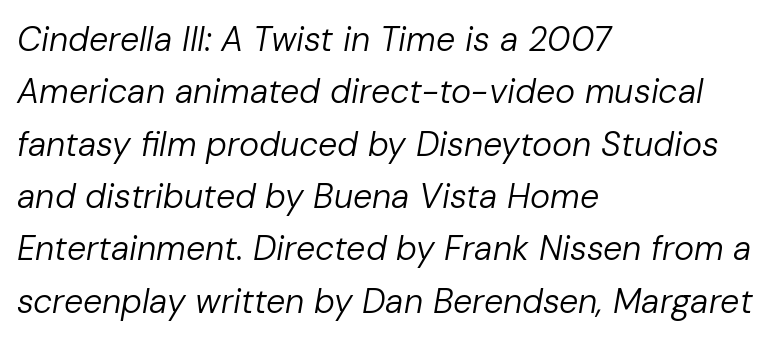
Q: Is the text bold? A: No.
Q: Is the text italic (slanted)? A: Yes, it leans right by about 10 degrees.
Q: Is the text underlined? A: No.
Q: How is the paragraph aligned? A: Left-aligned.
Q: Is the spacing between letters normal or unusually wide? A: Normal.
Q: Is the spacing between lines tight, normal or loose? A: Normal.
Q: Width (condensed, normal, or wide)? A: Normal.
Q: Stroke contrast? A: Low.
Q: x-height? A: Medium.
Q: Monospaced? A: No.
